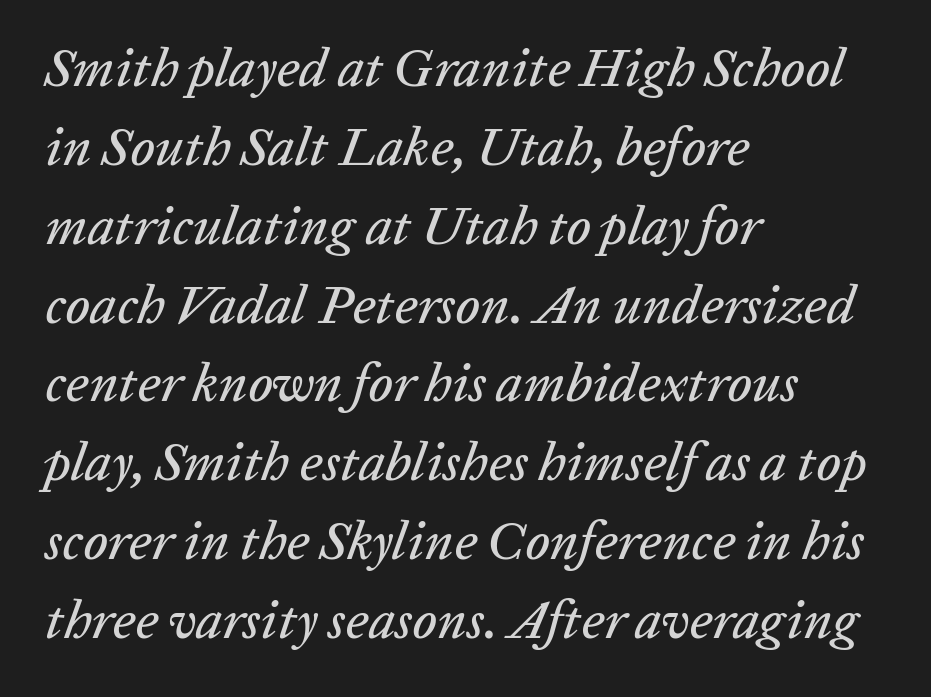
Q: Is the text italic (slanted)? A: Yes, it leans right by about 20 degrees.
Q: Is the text underlined? A: No.
Q: How is the paragraph aligned? A: Left-aligned.
Q: Is the spacing between letters normal or unusually wide? A: Normal.
Q: Is the spacing between lines tight, normal or loose? A: Normal.
Q: Width (condensed, normal, or wide)? A: Normal.
Q: Stroke contrast? A: Low.
Q: x-height? A: Medium.
Q: Monospaced? A: No.
